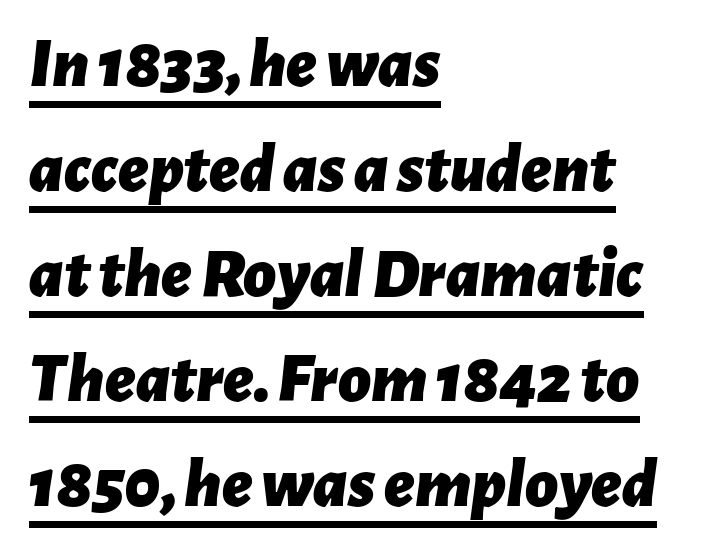
Q: Is the text bold? A: Yes.
Q: Is the text italic (slanted)? A: Yes, it leans right by about 7 degrees.
Q: Is the text underlined? A: Yes.
Q: How is the paragraph aligned? A: Left-aligned.
Q: Is the spacing between letters normal or unusually wide? A: Normal.
Q: Is the spacing between lines tight, normal or loose? A: Normal.
Q: Width (condensed, normal, or wide)? A: Normal.
Q: Stroke contrast? A: Low.
Q: x-height? A: Medium.
Q: Monospaced? A: No.
